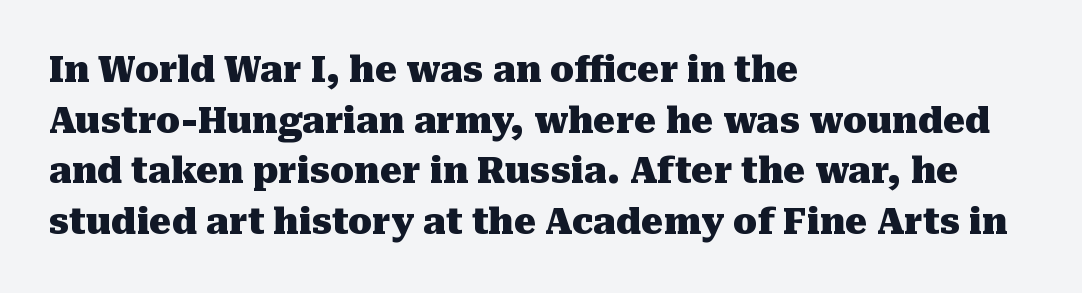
Vertical spacing — default. You could not count columns in this text — the font is proportionally spaced. Reading down the block, your eye returns to a fixed left position each line. Is the type bold? Yes — the strokes are clearly thick and heavy. Unlike italic type, these characters show no tilt at all.
